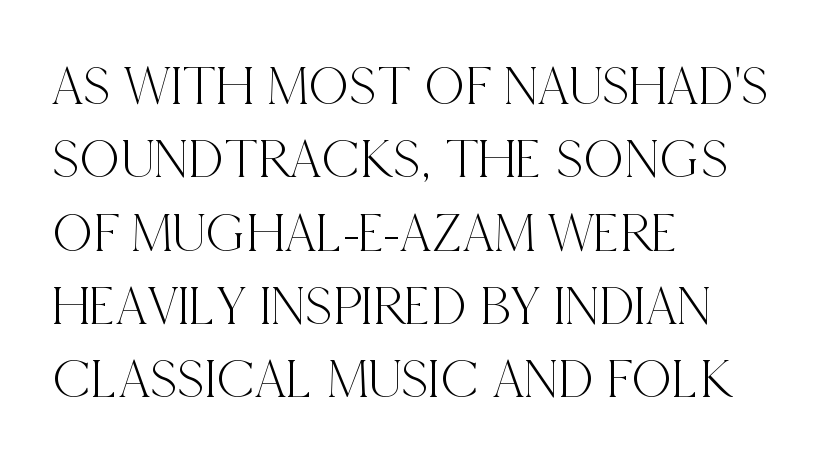
{"serif": "yes", "italic": "no", "width": "condensed", "x_height": "large", "monospaced": "no", "underline": "no", "align": "left", "line_spacing": "normal", "line_spacing_ratio": 1.31, "letter_spacing": "normal", "letter_spacing_em": 0.0, "glyph_px": 56}
